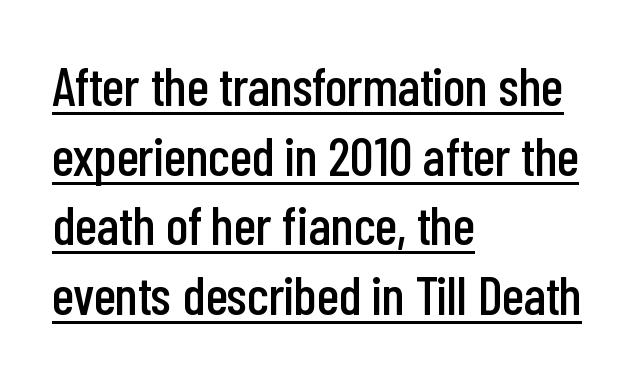
Q: Is the text italic (slanted)? A: No, it is upright.
Q: Is the typeface a serif or a sans-serif typeface? A: Sans-serif.
Q: Is the text underlined? A: Yes.
Q: How is the paragraph aligned? A: Left-aligned.
Q: Is the spacing between letters normal or unusually wide? A: Normal.
Q: Is the spacing between lines tight, normal or loose? A: Normal.
Q: Width (condensed, normal, or wide)? A: Condensed.
Q: Stroke contrast? A: Low.
Q: x-height? A: Medium.
Q: Monospaced? A: No.
